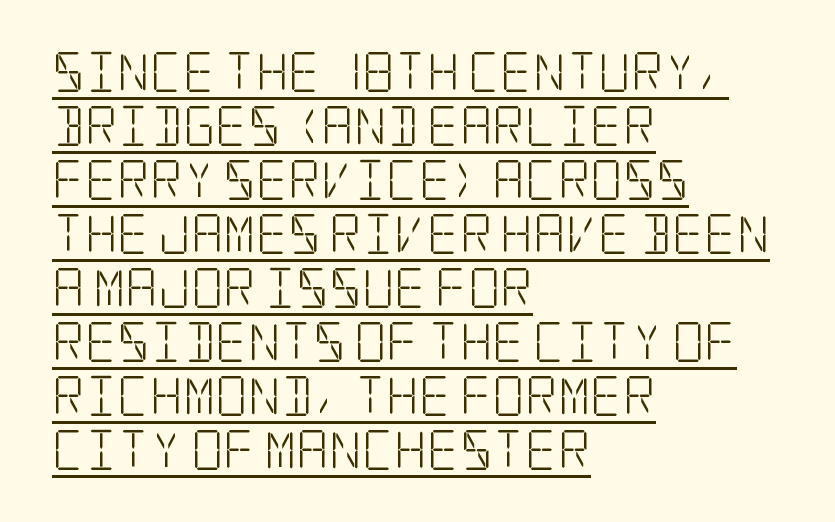
Q: Is the text bold? A: No.
Q: Is the text italic (slanted)? A: No, it is upright.
Q: Is the typeface a serif or a sans-serif typeface? A: Serif.
Q: Is the text underlined? A: Yes.
Q: How is the paragraph aligned? A: Left-aligned.
Q: Is the spacing between letters normal or unusually wide? A: Normal.
Q: Is the spacing between lines tight, normal or loose? A: Normal.
Q: Width (condensed, normal, or wide)? A: Condensed.
Q: Stroke contrast? A: Low.
Q: x-height? A: Large.
